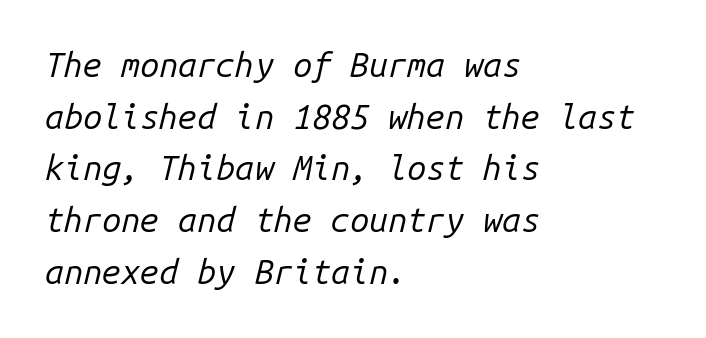
Q: Is the text bold? A: No.
Q: Is the text italic (slanted)? A: Yes, it leans right by about 14 degrees.
Q: Is the text underlined? A: No.
Q: How is the paragraph aligned? A: Left-aligned.
Q: Is the spacing between letters normal or unusually wide? A: Normal.
Q: Is the spacing between lines tight, normal or loose? A: Normal.
Q: Width (condensed, normal, or wide)? A: Normal.
Q: Stroke contrast? A: Low.
Q: x-height? A: Medium.
Q: Monospaced? A: Yes.
